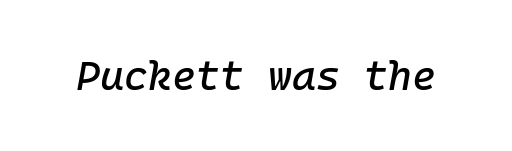
The image shows 41 px text type, italic (leaning right), monospaced; set normal letter spacing, not underlined; low stroke contrast and a medium x-height.
